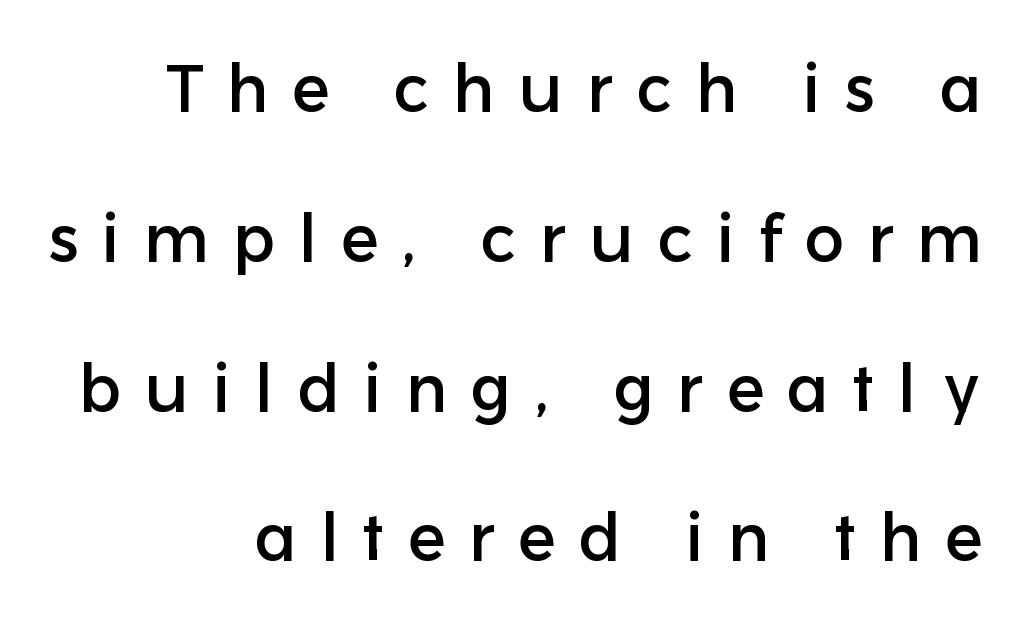
Q: Is the text italic (slanted)? A: No, it is upright.
Q: Is the typeface a serif or a sans-serif typeface? A: Sans-serif.
Q: Is the text underlined? A: No.
Q: How is the paragraph aligned? A: Right-aligned.
Q: Is the spacing between letters normal or unusually wide? A: Unusually wide.
Q: Is the spacing between lines tight, normal or loose? A: Loose.
Q: Width (condensed, normal, or wide)? A: Normal.
Q: Stroke contrast? A: Low.
Q: x-height? A: Medium.
Q: Monospaced? A: No.
